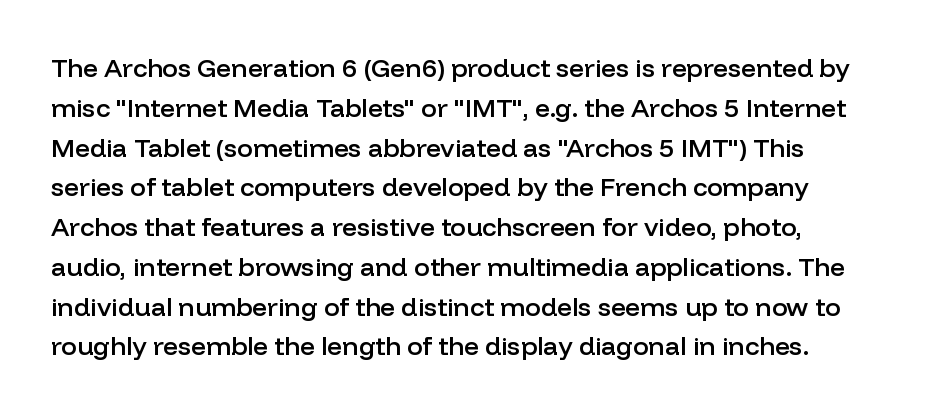
Inter-character spacing is left at the font's built-in metrics. The space beneath each line is pristine and unruled. This is the regular roman posture of the typeface. What's the leading like? Ordinary, nothing unusual. In terms of weight, the rendering is demibold, just under bold.
